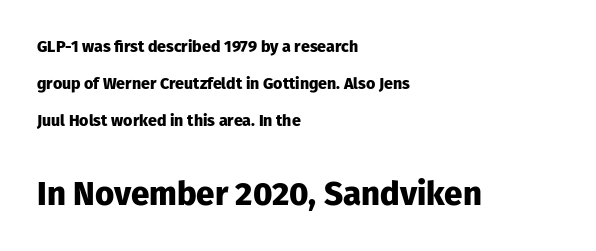
Q: Is the text bold? A: Yes.
Q: Is the text italic (slanted)? A: No, it is upright.
Q: Is the typeface a serif or a sans-serif typeface? A: Sans-serif.
Q: Is the text underlined? A: No.
Q: How is the paragraph aligned? A: Left-aligned.
Q: Is the spacing between letters normal or unusually wide? A: Normal.
Q: Is the spacing between lines tight, normal or loose? A: Loose.
Q: Which block of text is set in a larger size, the first (top) or the second (bottom)? A: The second (bottom) one.
Q: Width (condensed, normal, or wide)? A: Normal.
Q: Stroke contrast? A: Low.
Q: x-height? A: Medium.
Q: Monospaced? A: No.
